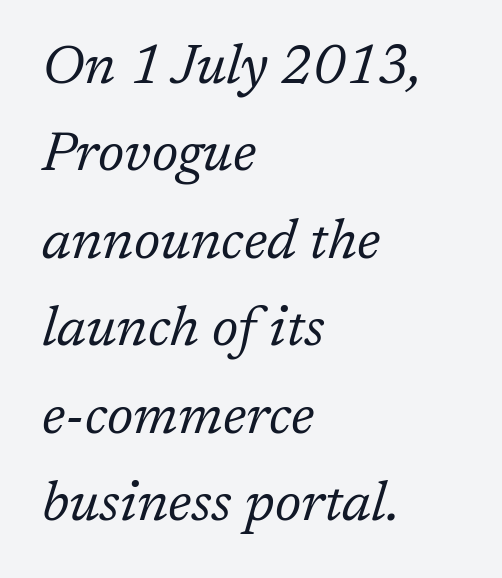
{"serif": "yes", "italic": "yes", "lean": "right", "slant_degrees": 17, "bold": "no", "weight": "regular", "width": "normal", "stroke_contrast": "low", "x_height": "medium", "monospaced": "no", "underline": "no", "align": "left", "line_spacing": "normal", "line_spacing_ratio": 1.59, "letter_spacing": "normal", "letter_spacing_em": 0.0, "glyph_px": 55}
